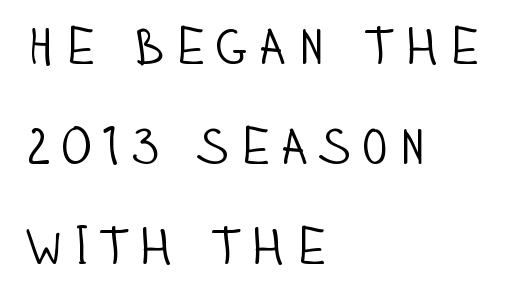
{"serif": "no", "italic": "no", "bold": "no", "weight": "light", "width": "condensed", "stroke_contrast": "low", "x_height": "large", "monospaced": "no", "underline": "no", "align": "left", "line_spacing": "loose", "line_spacing_ratio": 1.92, "glyph_px": 52}
